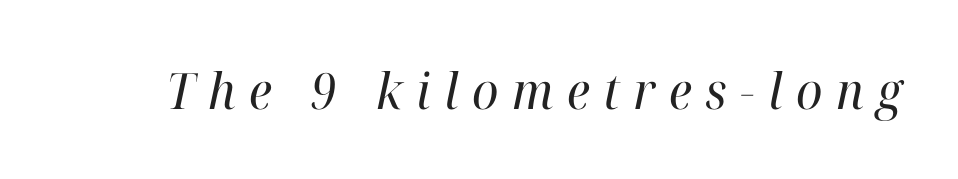
Q: Is the text bold? A: No.
Q: Is the text italic (slanted)? A: Yes, it leans right by about 12 degrees.
Q: Is the typeface a serif or a sans-serif typeface? A: Serif.
Q: Is the text underlined? A: No.
Q: Is the spacing between letters normal or unusually wide? A: Unusually wide.
Q: Width (condensed, normal, or wide)? A: Normal.
Q: Stroke contrast? A: High.
Q: x-height? A: Medium.
Q: Monospaced? A: No.
